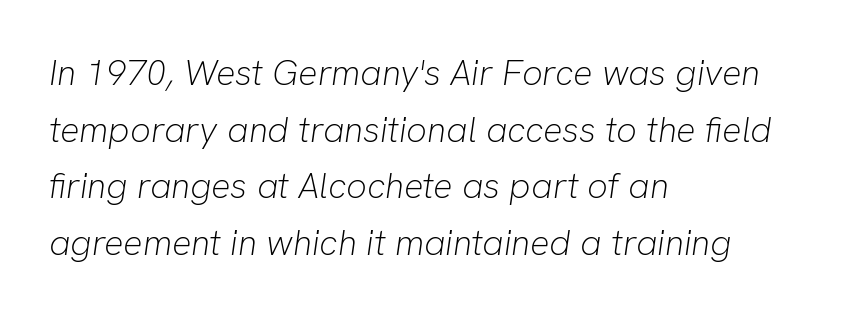
There is no visible air inserted between adjacent glyphs. One-word summary of the alignment: left. One glance says typical: line gaps are just what's usual. You could not count columns in this text — the font is proportionally spaced. The string is rendered with underlining switched off.
